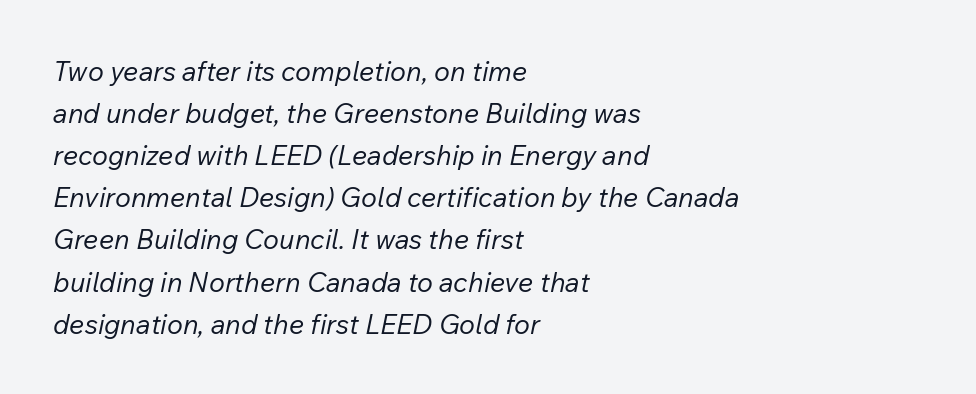
{"italic": "yes", "lean": "right", "slant_degrees": 12, "bold": "no", "underline": "no", "align": "left", "line_spacing": "normal", "line_spacing_ratio": 1.56, "letter_spacing": "normal", "letter_spacing_em": 0.0, "glyph_px": 27}
